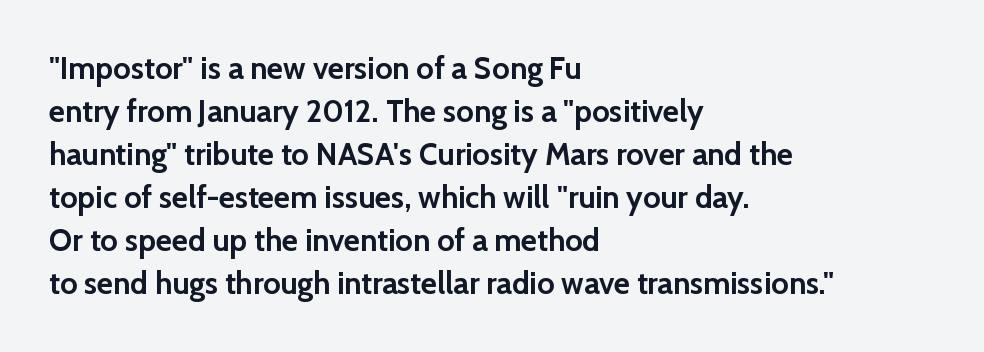
Q: Is the text bold? A: Yes.
Q: Is the text italic (slanted)? A: No, it is upright.
Q: Is the typeface a serif or a sans-serif typeface? A: Sans-serif.
Q: Is the text underlined? A: No.
Q: How is the paragraph aligned? A: Left-aligned.
Q: Is the spacing between letters normal or unusually wide? A: Normal.
Q: Is the spacing between lines tight, normal or loose? A: Normal.
Q: Width (condensed, normal, or wide)? A: Normal.
Q: Stroke contrast? A: Low.
Q: x-height? A: Medium.
Q: Monospaced? A: No.
